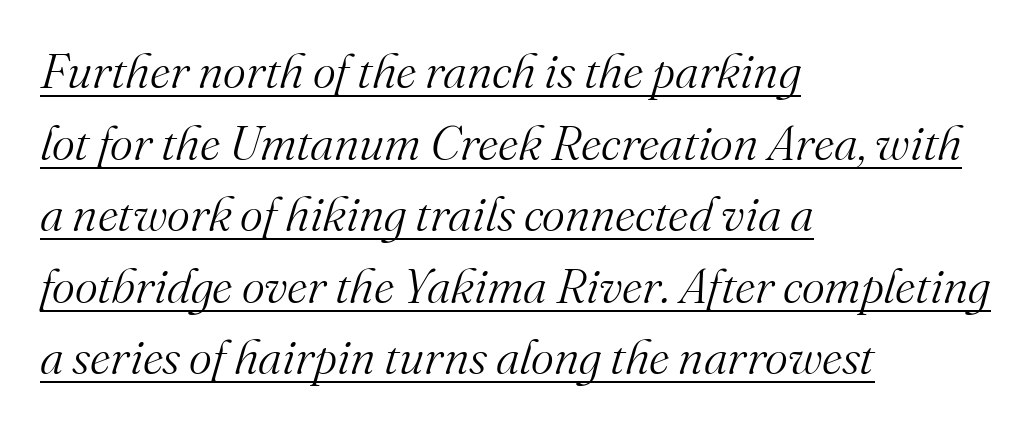
{"serif": "yes", "italic": "yes", "lean": "right", "slant_degrees": 16, "bold": "no", "weight": "light", "width": "normal", "stroke_contrast": "medium", "x_height": "small", "monospaced": "no", "underline": "yes", "align": "left", "line_spacing": "normal", "line_spacing_ratio": 1.46, "letter_spacing": "normal", "letter_spacing_em": 0.0, "glyph_px": 49}
